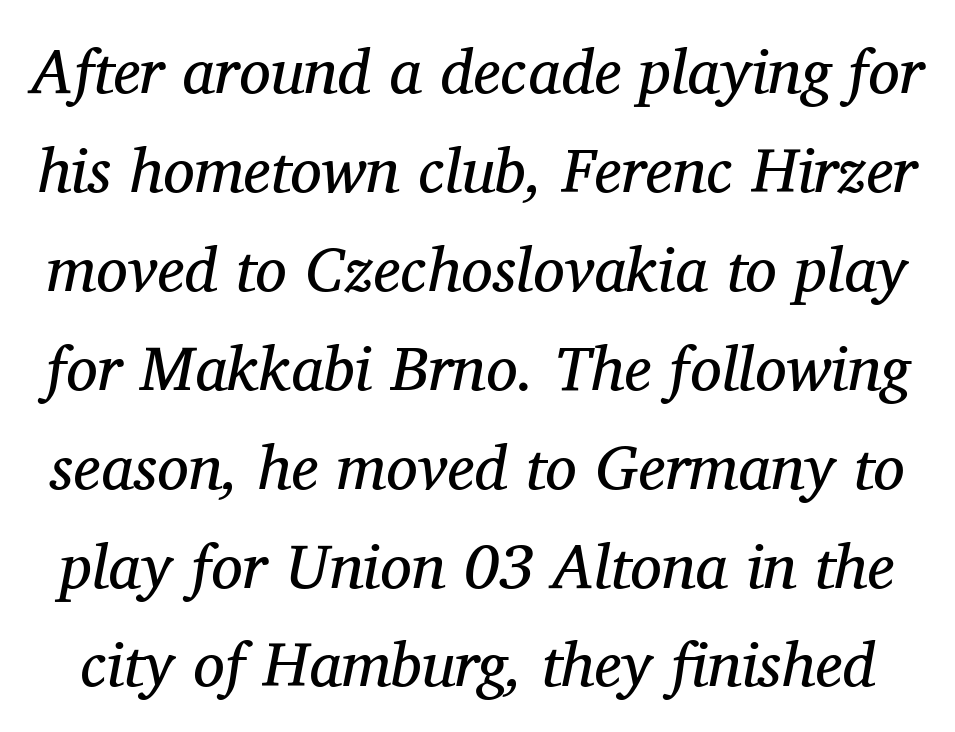
Is this a fixed-width face? No — the glyphs have proportional, varying widths. The axis of the letterforms is tilted away from vertical. Rows of type keep a routine distance in the vertical direction. The gap between lines stays unmarked. These lines keep a tight, regular rhythm from letter to letter.
